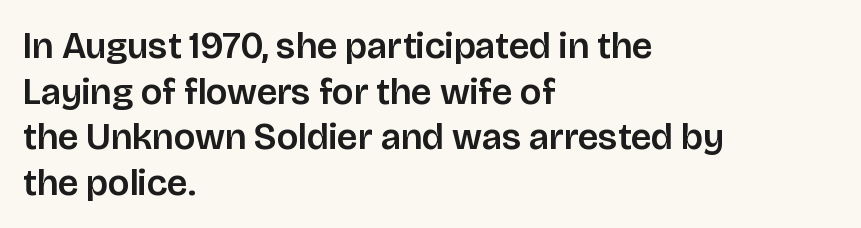
Q: Is the text italic (slanted)? A: No, it is upright.
Q: Is the typeface a serif or a sans-serif typeface? A: Sans-serif.
Q: Is the text underlined? A: No.
Q: How is the paragraph aligned? A: Left-aligned.
Q: Is the spacing between letters normal or unusually wide? A: Normal.
Q: Width (condensed, normal, or wide)? A: Normal.
Q: Stroke contrast? A: Low.
Q: x-height? A: Large.
Q: Monospaced? A: No.
